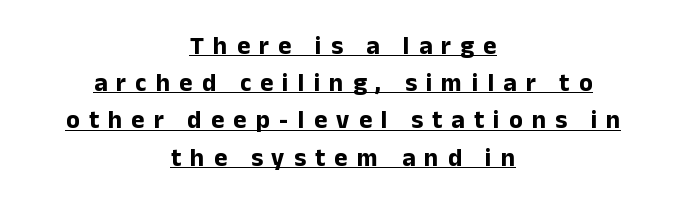
{"italic": "no", "bold": "yes", "underline": "yes", "align": "center", "line_spacing": "normal", "line_spacing_ratio": 1.49, "letter_spacing": "wide", "letter_spacing_em": 0.37, "glyph_px": 25}
